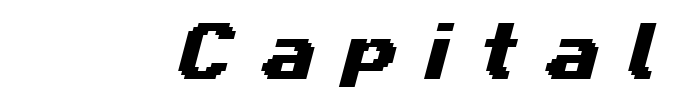
Spacing verdict: proportional, widths tailored to each character. The typeface chosen for these lines omits serifs. What stands out about the letter spacing? Its width — letters are far apart. Decoration check: the copy has no underline.
